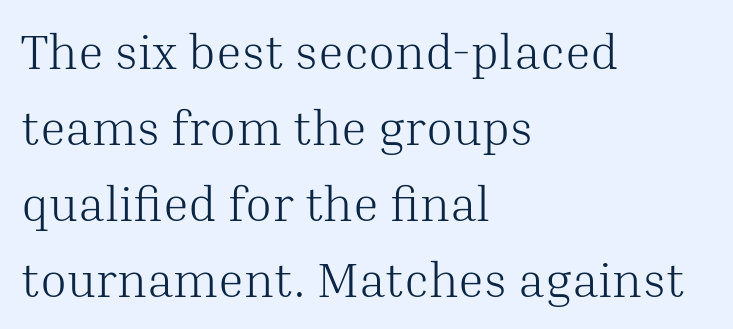
{"serif": "yes", "italic": "no", "bold": "no", "weight": "light", "width": "normal", "stroke_contrast": "medium", "x_height": "medium", "monospaced": "no", "underline": "no", "align": "left", "line_spacing": "normal", "line_spacing_ratio": 1.55, "letter_spacing": "normal", "letter_spacing_em": 0.0, "glyph_px": 49}
